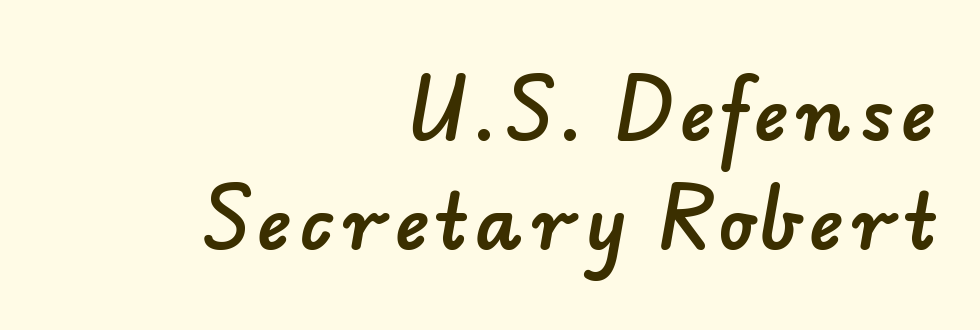
The image shows 73 px sans-serif type; set right-aligned, normal line spacing (1.5x), not underlined; low stroke contrast and a small x-height.
